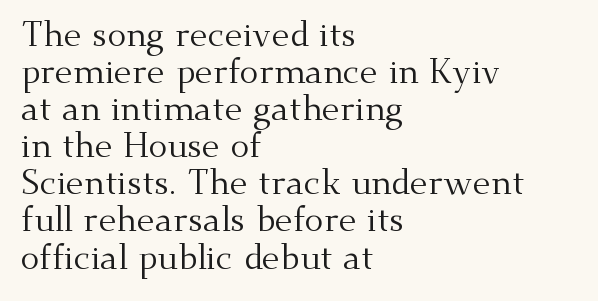
The image shows 35 px regular-weight serif type, upright; set left-aligned, tight line spacing (1.06x), normal letter spacing, not underlined; medium stroke contrast and a small x-height.
